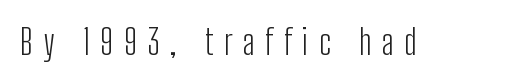
The image shows 35 px light, condensed sans-serif type, upright; set unusually wide letter spacing (+0.3 em), not underlined; low stroke contrast and a medium x-height.
